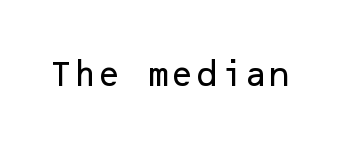
Q: Is the text italic (slanted)? A: No, it is upright.
Q: Is the typeface a serif or a sans-serif typeface? A: Sans-serif.
Q: Is the text underlined? A: No.
Q: Is the spacing between letters normal or unusually wide? A: Normal.
Q: Width (condensed, normal, or wide)? A: Normal.
Q: Stroke contrast? A: Low.
Q: x-height? A: Medium.
